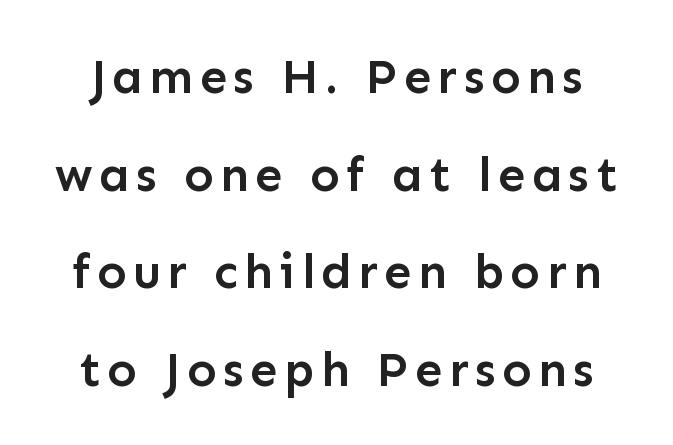
Q: Is the text bold? A: Semi-bold.
Q: Is the text italic (slanted)? A: No, it is upright.
Q: Is the typeface a serif or a sans-serif typeface? A: Sans-serif.
Q: Is the text underlined? A: No.
Q: Is the spacing between lines tight, normal or loose? A: Loose.
Q: Width (condensed, normal, or wide)? A: Normal.
Q: Stroke contrast? A: Low.
Q: x-height? A: Medium.
Q: Monospaced? A: No.
